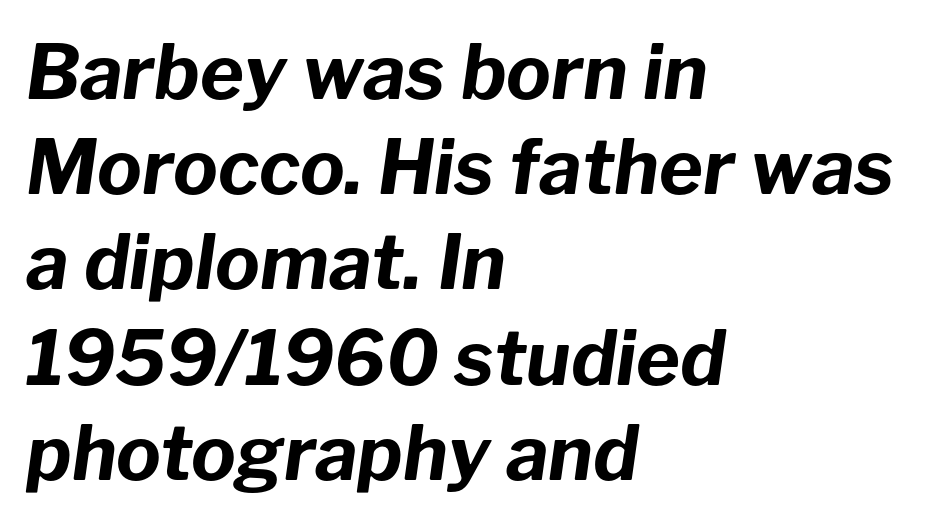
Q: Is the text bold? A: Yes.
Q: Is the text italic (slanted)? A: Yes, it leans right by about 8 degrees.
Q: Is the text underlined? A: No.
Q: How is the paragraph aligned? A: Left-aligned.
Q: Is the spacing between letters normal or unusually wide? A: Normal.
Q: Is the spacing between lines tight, normal or loose? A: Normal.
Q: Width (condensed, normal, or wide)? A: Normal.
Q: Stroke contrast? A: Low.
Q: x-height? A: Medium.
Q: Monospaced? A: No.
